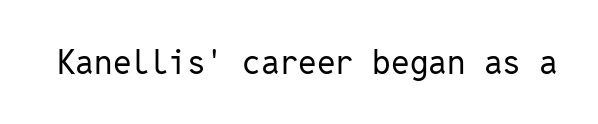
Q: Is the text bold? A: No.
Q: Is the text italic (slanted)? A: No, it is upright.
Q: Is the typeface a serif or a sans-serif typeface? A: Sans-serif.
Q: Is the text underlined? A: No.
Q: Is the spacing between letters normal or unusually wide? A: Normal.
Q: Width (condensed, normal, or wide)? A: Normal.
Q: Stroke contrast? A: Low.
Q: x-height? A: Medium.
Q: Monospaced? A: Yes.
